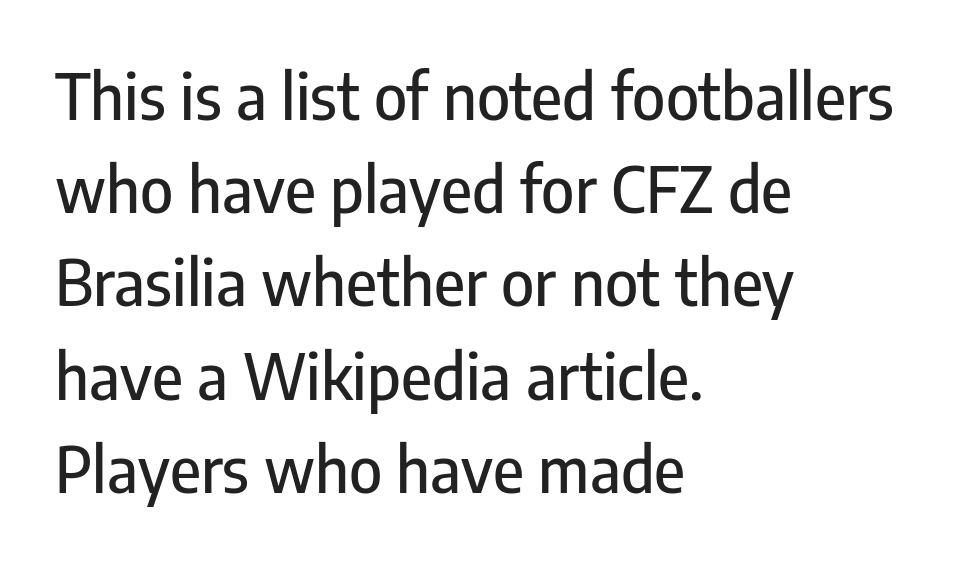
Q: Is the text italic (slanted)? A: No, it is upright.
Q: Is the typeface a serif or a sans-serif typeface? A: Sans-serif.
Q: Is the text underlined? A: No.
Q: How is the paragraph aligned? A: Left-aligned.
Q: Is the spacing between letters normal or unusually wide? A: Normal.
Q: Is the spacing between lines tight, normal or loose? A: Normal.
Q: Width (condensed, normal, or wide)? A: Condensed.
Q: Stroke contrast? A: Low.
Q: x-height? A: Medium.
Q: Monospaced? A: No.
